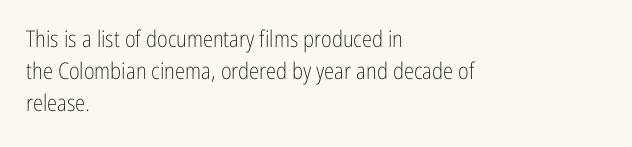
{"italic": "no", "bold": "no", "underline": "no", "align": "left", "line_spacing": "normal", "line_spacing_ratio": 1.4, "letter_spacing": "normal", "letter_spacing_em": 0.0, "glyph_px": 23}
